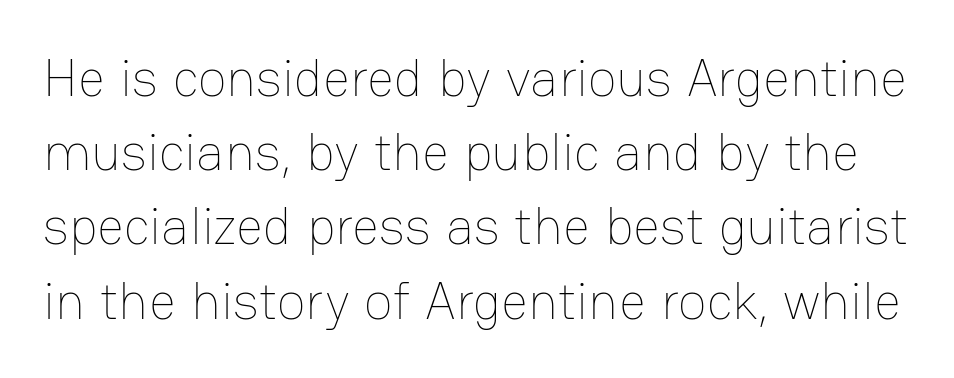
{"italic": "no", "bold": "no", "weight": "thin", "width": "normal", "stroke_contrast": "low", "x_height": "medium", "monospaced": "no", "underline": "no", "line_spacing": "normal", "line_spacing_ratio": 1.4, "letter_spacing": "normal", "letter_spacing_em": 0.0, "glyph_px": 53}
